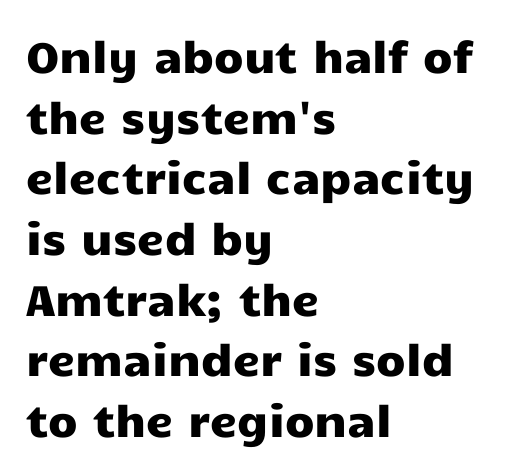
The image shows 43 px wide sans-serif type, upright; set left-aligned, normal line spacing (1.41x), normal letter spacing, not underlined; low stroke contrast and a medium x-height.
